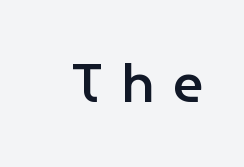
{"serif": "no", "italic": "no", "bold": "semi", "weight": "semibold", "width": "normal", "stroke_contrast": "low", "x_height": "medium", "monospaced": "no", "underline": "no", "letter_spacing": "wide", "letter_spacing_em": 0.34, "glyph_px": 54}
